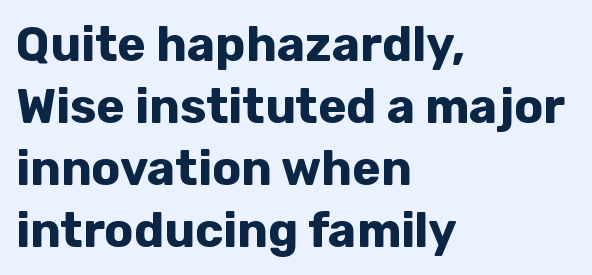
Q: Is the text bold? A: Yes.
Q: Is the text italic (slanted)? A: No, it is upright.
Q: Is the typeface a serif or a sans-serif typeface? A: Sans-serif.
Q: Is the text underlined? A: No.
Q: How is the paragraph aligned? A: Left-aligned.
Q: Is the spacing between letters normal or unusually wide? A: Normal.
Q: Is the spacing between lines tight, normal or loose? A: Normal.
Q: Width (condensed, normal, or wide)? A: Normal.
Q: Stroke contrast? A: Low.
Q: x-height? A: Medium.
Q: Monospaced? A: No.
